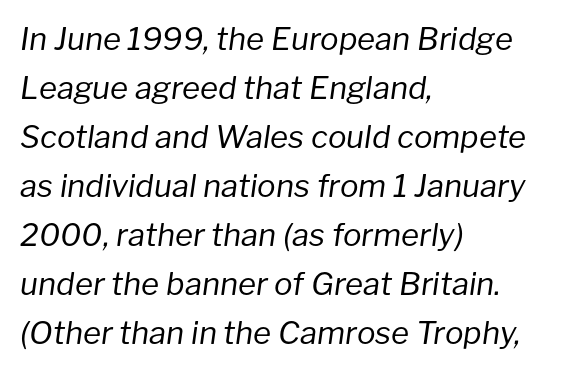
Line beginnings align vertically; line endings do not. A bare baseline throughout the passage. Regular leading. The font is comparable to plain body text, perhaps lighter. In terms of letterspacing, this is plain default setting. The passage shown is typed in a proportional face where columns would drift.
